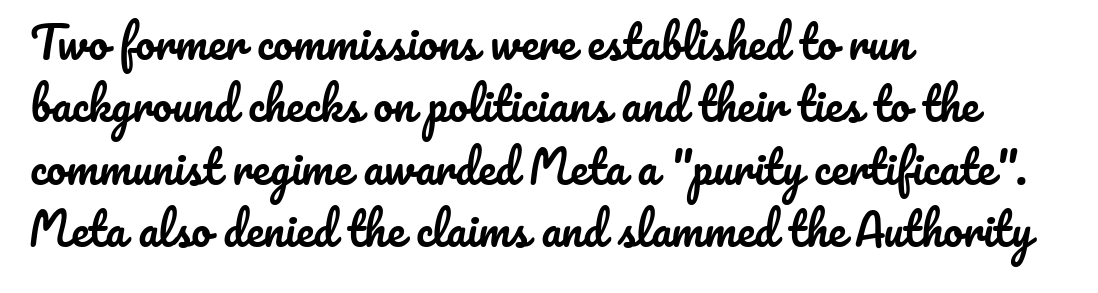
The image shows 44 px text type; set left-aligned, normal line spacing (1.42x), normal letter spacing, not underlined; low stroke contrast and a small x-height.
